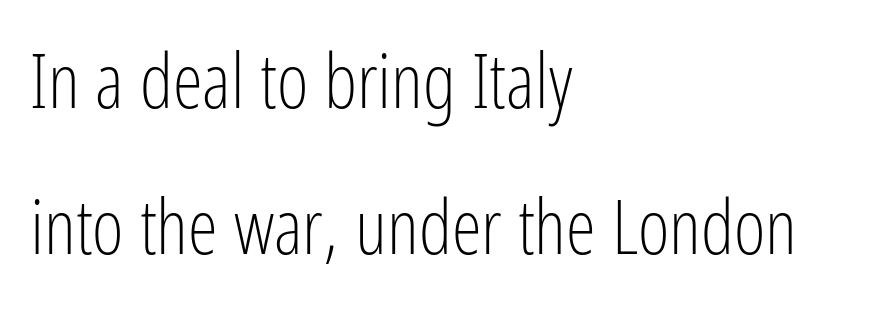
The image shows 76 px light, condensed sans-serif type, upright; set left-aligned, loose line spacing (1.92x), normal letter spacing, not underlined; low stroke contrast and a medium x-height.
